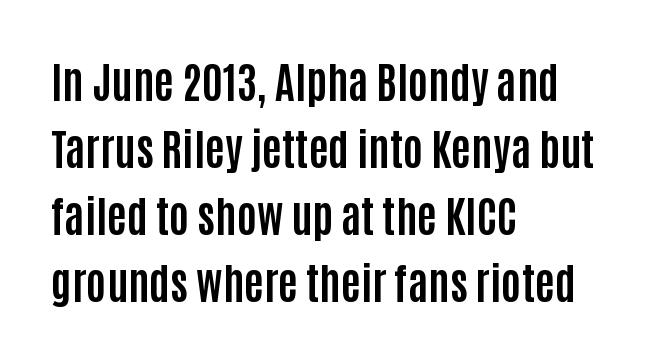
The image shows 43 px bold, condensed sans-serif type, upright; set left-aligned, normal line spacing (1.56x), normal letter spacing, not underlined; low stroke contrast and a large x-height.
